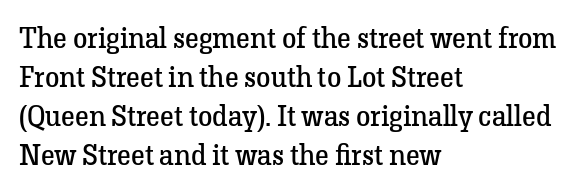
{"serif": "yes", "italic": "no", "bold": "no", "weight": "regular", "width": "normal", "stroke_contrast": "low", "x_height": "medium", "monospaced": "no", "underline": "no", "align": "left", "line_spacing": "normal", "line_spacing_ratio": 1.35, "letter_spacing": "normal", "letter_spacing_em": 0.0, "glyph_px": 29}
